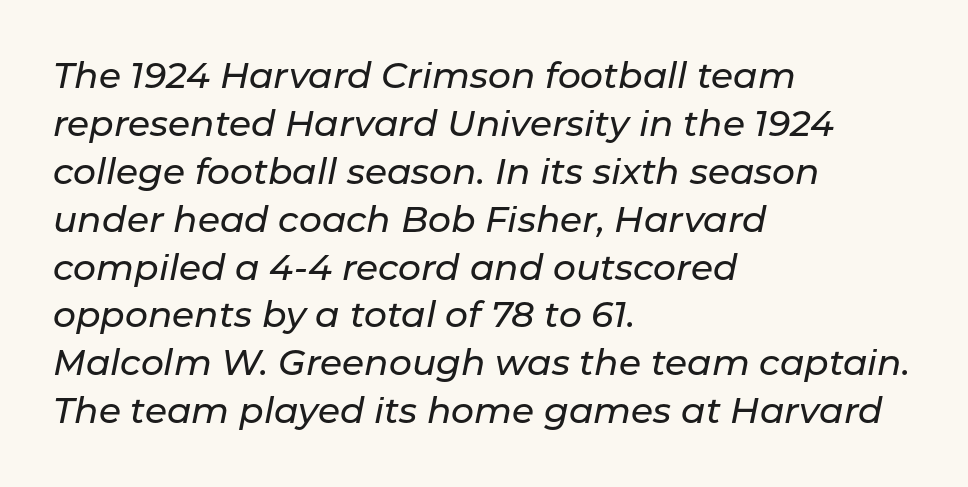
Is the block centered? No — it sits flush against the left margin. Does extra space separate the letters? No, they use regular spacing. The glyphs are unaccompanied by any horizontal stroke below them. Line spacing here is normal. The face used here is proportionally spaced, like ordinary book or web type.
